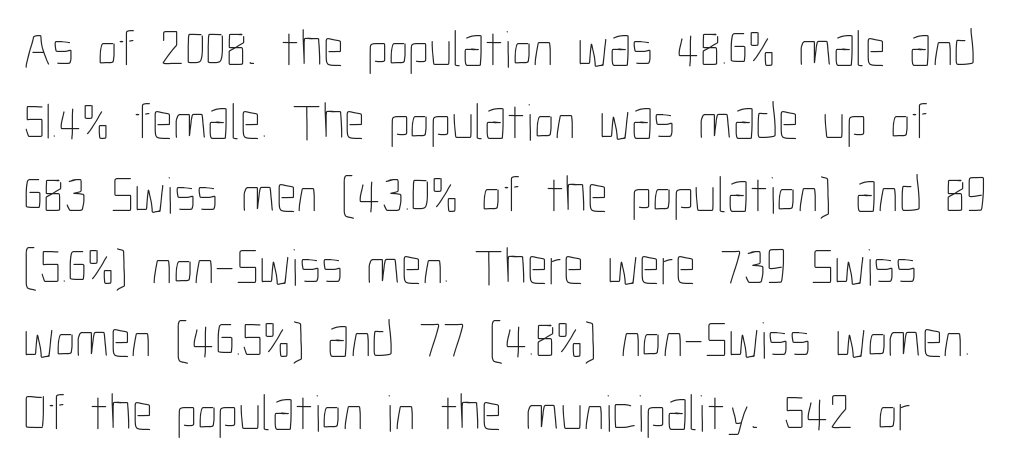
Is this a heavy cut? Hardly; it is regular or lighter. Do the characters align in a grid? No, the font is proportional. The space directly below the letters is spotless. Students, note that the glyphs here touch the page at normal intervals. The line-height multiplier appears to be the usual default. Posture: upright roman.
